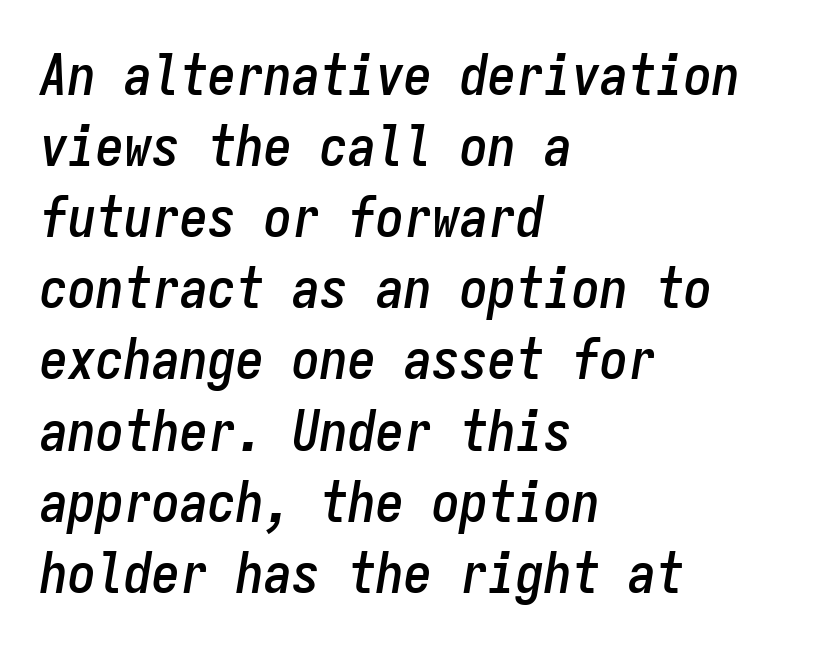
The image shows 56 px condensed type, italic (leaning right), monospaced; set left-aligned, normal line spacing (1.27x), normal letter spacing, not underlined; low stroke contrast and a medium x-height.
